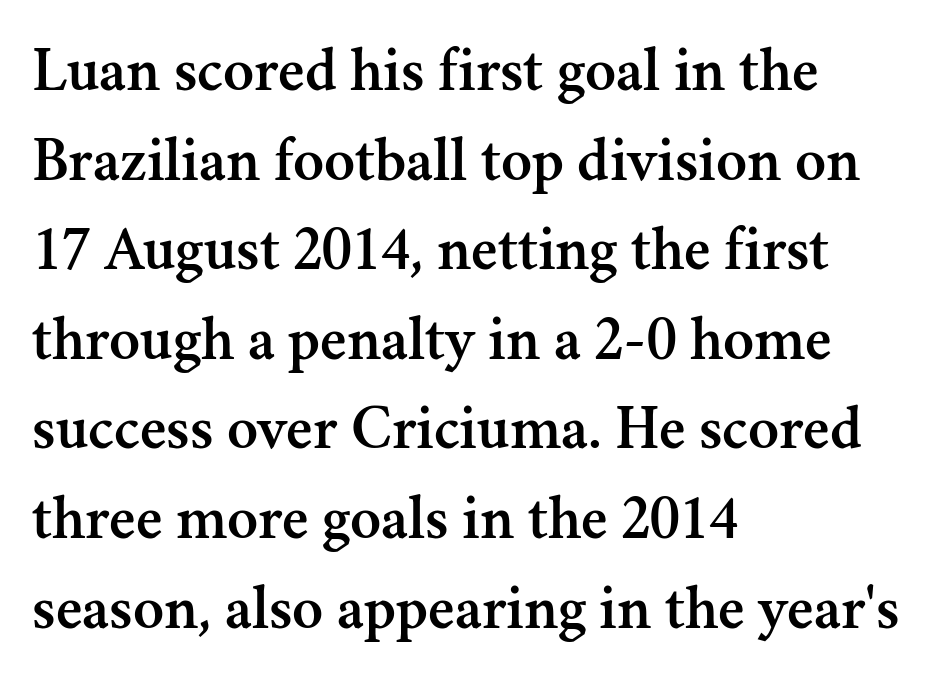
The image shows 64 px serif type, upright; set left-aligned, normal line spacing (1.4x), normal letter spacing, not underlined; medium stroke contrast and a small x-height.
